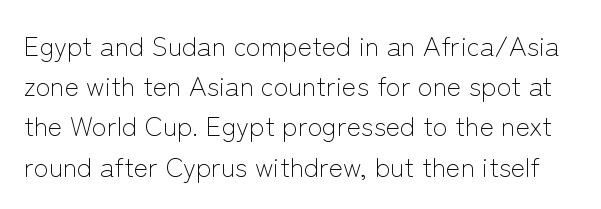
Q: Is the text bold? A: No.
Q: Is the text italic (slanted)? A: No, it is upright.
Q: Is the text underlined? A: No.
Q: Is the spacing between letters normal or unusually wide? A: Normal.
Q: Is the spacing between lines tight, normal or loose? A: Normal.
